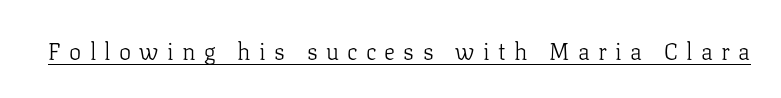
Q: Is the text bold? A: No.
Q: Is the text italic (slanted)? A: No, it is upright.
Q: Is the text underlined? A: Yes.
Q: Is the spacing between letters normal or unusually wide? A: Unusually wide.
